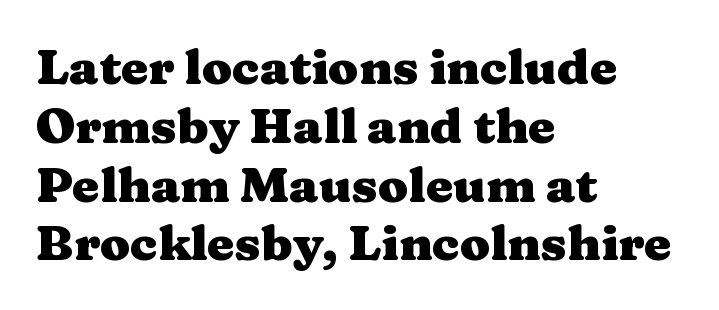
Q: Is the text bold? A: Yes.
Q: Is the text italic (slanted)? A: No, it is upright.
Q: Is the typeface a serif or a sans-serif typeface? A: Serif.
Q: Is the text underlined? A: No.
Q: How is the paragraph aligned? A: Left-aligned.
Q: Is the spacing between letters normal or unusually wide? A: Normal.
Q: Width (condensed, normal, or wide)? A: Wide.
Q: Stroke contrast? A: Medium.
Q: x-height? A: Medium.
Q: Monospaced? A: No.
